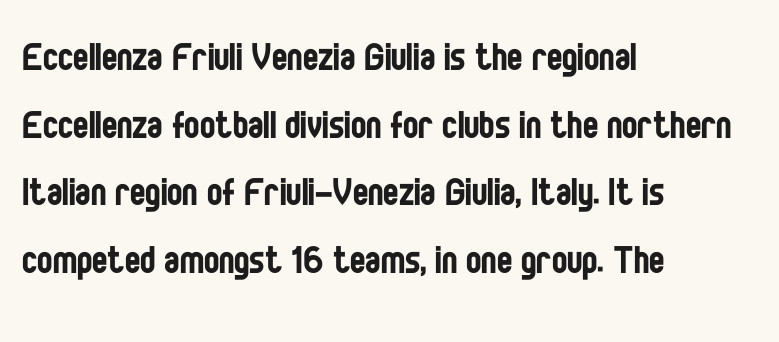
Think of a printed novel: that variable character pitch is what you see here. Think standard paragraph weight, or any step lighter than that. All the whitespace from short lines collects on the right. Regarding serifs, this sample does without them. Each new line begins a customary step beneath the previous one. Between one letter and the next there's only the usual sliver of space.
